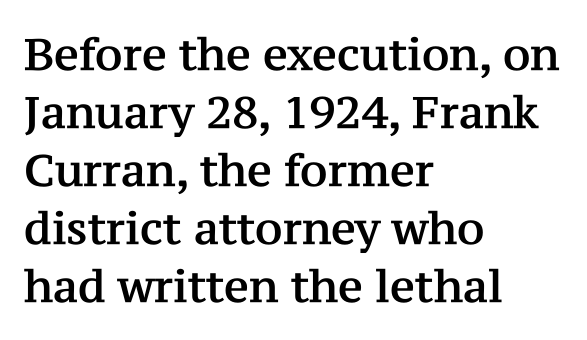
Q: Is the text italic (slanted)? A: No, it is upright.
Q: Is the typeface a serif or a sans-serif typeface? A: Serif.
Q: Is the text underlined? A: No.
Q: How is the paragraph aligned? A: Left-aligned.
Q: Is the spacing between letters normal or unusually wide? A: Normal.
Q: Is the spacing between lines tight, normal or loose? A: Normal.
Q: Width (condensed, normal, or wide)? A: Normal.
Q: Stroke contrast? A: Medium.
Q: x-height? A: Medium.
Q: Monospaced? A: No.
